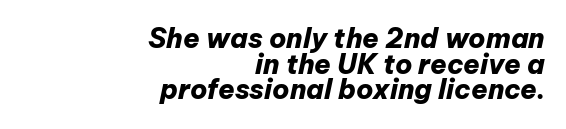
{"italic": "yes", "lean": "right", "slant_degrees": 12, "bold": "yes", "underline": "no", "align": "right", "line_spacing": "tight", "line_spacing_ratio": 0.95, "letter_spacing": "normal", "letter_spacing_em": 0.0, "glyph_px": 27}
